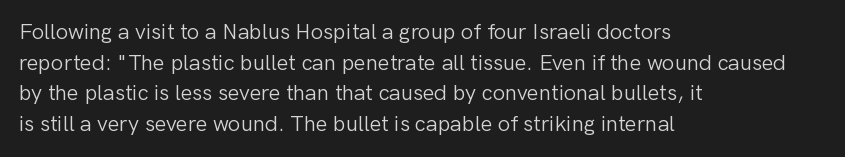
{"italic": "no", "bold": "no", "underline": "no", "align": "left", "line_spacing": "normal", "line_spacing_ratio": 1.39, "letter_spacing": "normal", "letter_spacing_em": 0.0, "glyph_px": 22}
